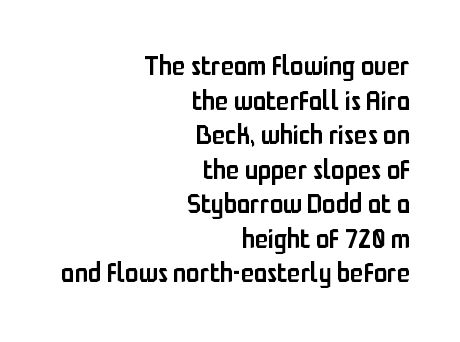
Is the block centered? No — it sits flush against the right margin. Notice how the stems are strictly vertical — no italics here. Interline gaps are of average width in this sample. Nobody touched the tracking dial on this one.
